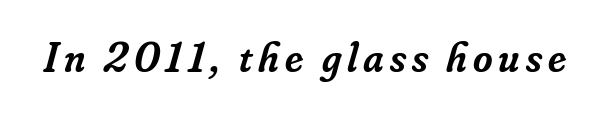
The strip under each line holds only bare page. Each letter keeps its own natural width here, so spacing adapts to shape. Slanted lettering throughout. Old-style or modern, the face here clearly has serifs. The letters are semibold — heavier than regular but short of a full bold.
